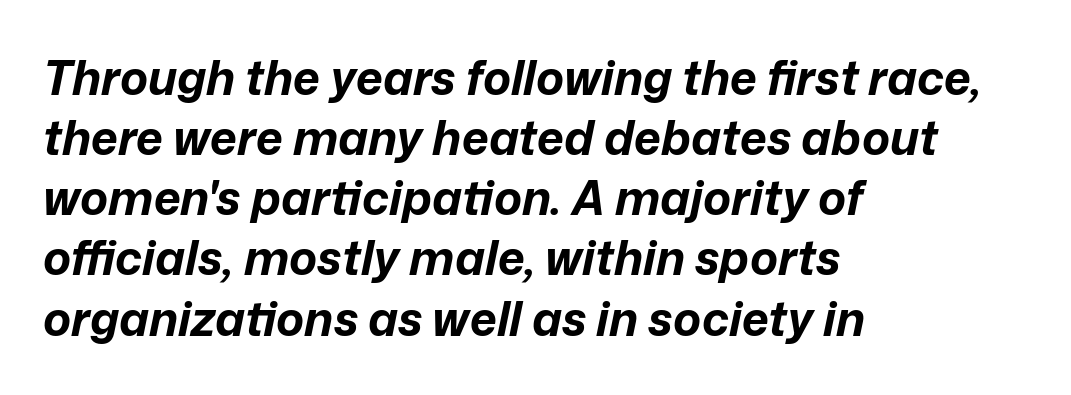
{"italic": "yes", "lean": "right", "slant_degrees": 12, "bold": "yes", "weight": "bold", "width": "normal", "stroke_contrast": "low", "x_height": "medium", "monospaced": "no", "underline": "no", "align": "left", "line_spacing": "normal", "line_spacing_ratio": 1.28, "letter_spacing": "normal", "letter_spacing_em": 0.0, "glyph_px": 47}
